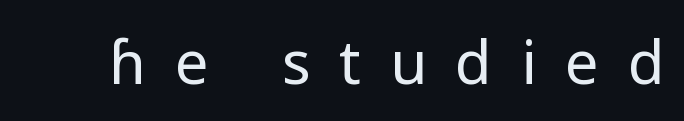
The image shows 60 px regular-weight sans-serif type, upright; set unusually wide letter spacing (+0.48 em), not underlined; low stroke contrast and a medium x-height.
